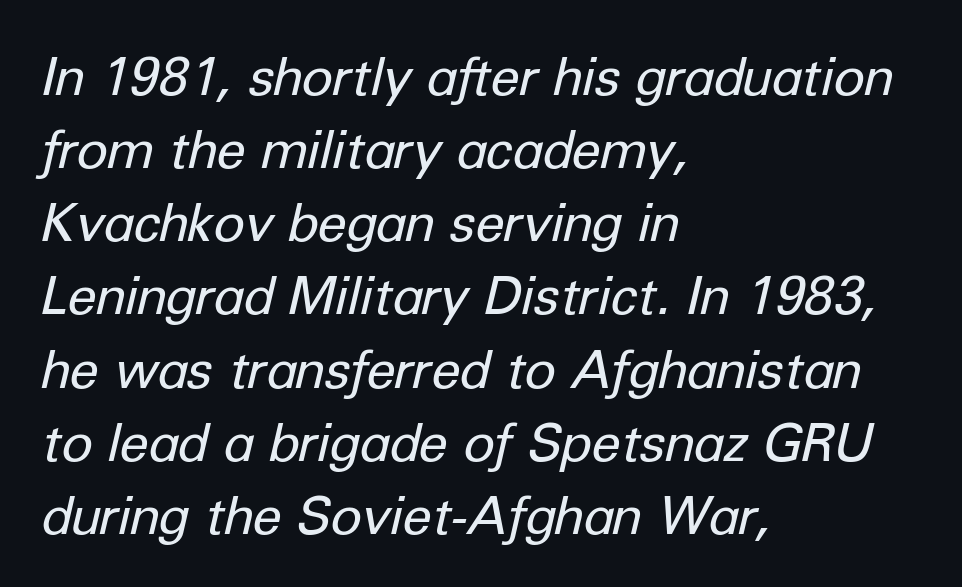
Varying glyph widths throughout — classic text-font behaviour. The face used here has a pronounced slope to its letters. Short note: letters normally spaced. On a weight scale, this lands at 450 or below. The block of text has a typical density, with ordinary space between rows. A student would call this left alignment; a typographer would say flush left, rag right.
